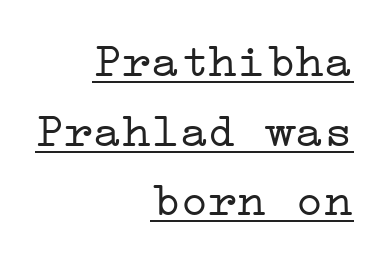
The image shows 48 px light, wide serif type, upright; set right-aligned, normal line spacing (1.45x), normal letter spacing, underlined; low stroke contrast and a medium x-height.
